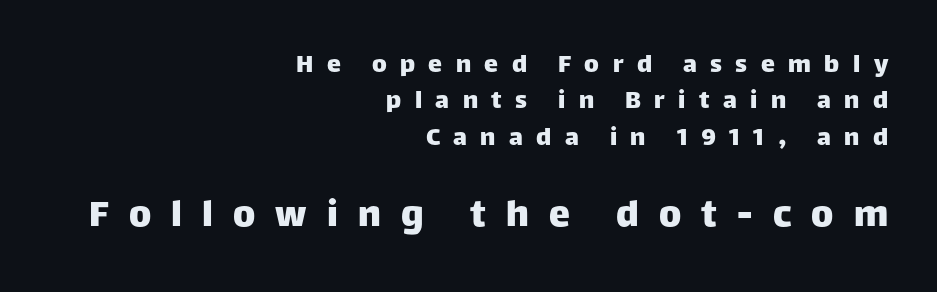
Honestly, the letter spacing is so wide it's the main thing you notice. These lines stack with their right ends in a neat column. This sample keeps an unexceptional amount of space between lines. Nothing sits at the stroke ends, so this counts as sans-serif.
